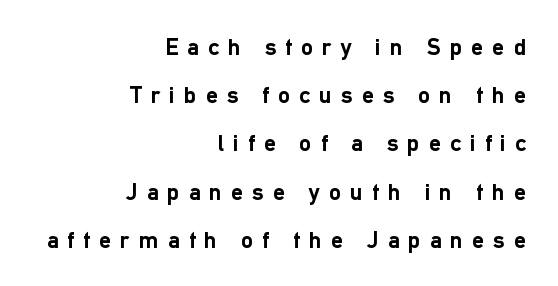
The image shows 24 px bold type, upright; set right-aligned, loose line spacing (2.01x), unusually wide letter spacing (+0.38 em), not underlined.
